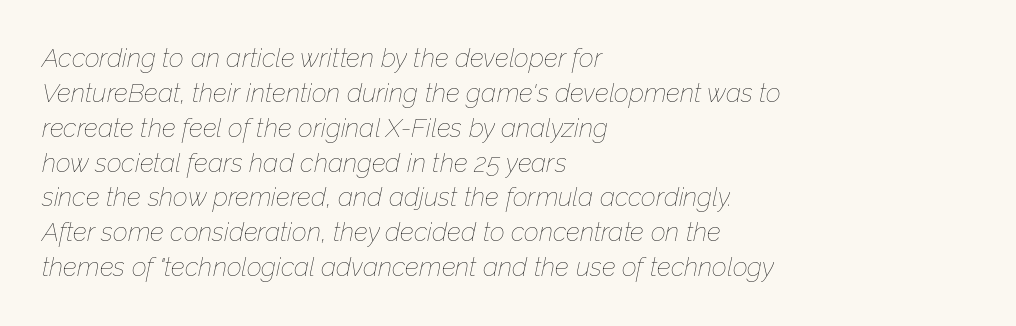
The image shows 26 px text type, italic (leaning right); set left-aligned, normal line spacing (1.34x), normal letter spacing, not underlined.
